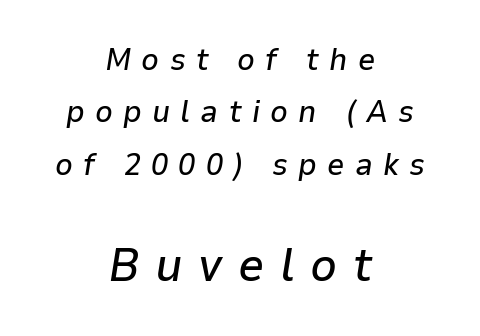
Q: Is the text italic (slanted)? A: Yes, it leans right by about 9 degrees.
Q: Is the text underlined? A: No.
Q: How is the paragraph aligned? A: Centered.
Q: Is the spacing between letters normal or unusually wide? A: Unusually wide.
Q: Is the spacing between lines tight, normal or loose? A: Normal.
Q: Which block of text is set in a larger size, the first (top) or the second (bottom)? A: The second (bottom) one.
Q: Width (condensed, normal, or wide)? A: Normal.
Q: Stroke contrast? A: Low.
Q: x-height? A: Medium.
Q: Monospaced? A: No.
